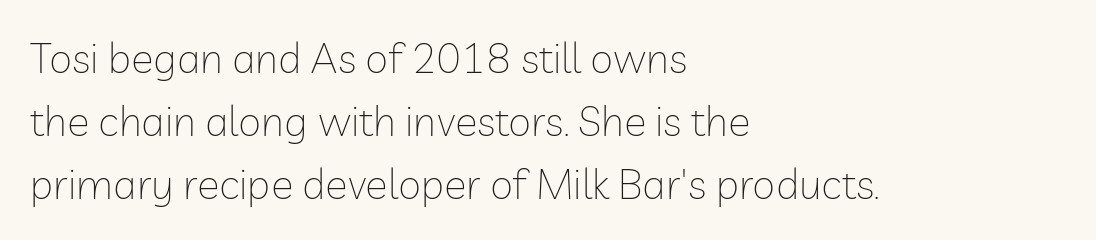
The image shows 42 px thin sans-serif type, upright; set left-aligned, normal line spacing (1.5x), normal letter spacing, not underlined; low stroke contrast and a medium x-height.
